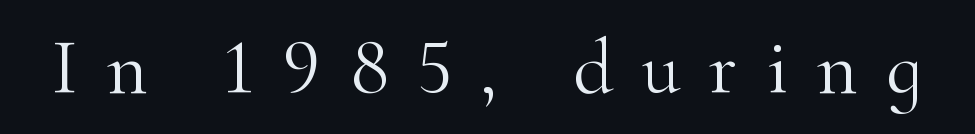
Each letter keeps its own natural width here, so spacing adapts to shape. The weight would be labelled regular, book, light, or lighter still. This rendering employs a face with finishing strokes, i.e., a serif. Observe the wide spacing: letters keep a clear distance from each other. Characters remain perfectly vertical along every line.
